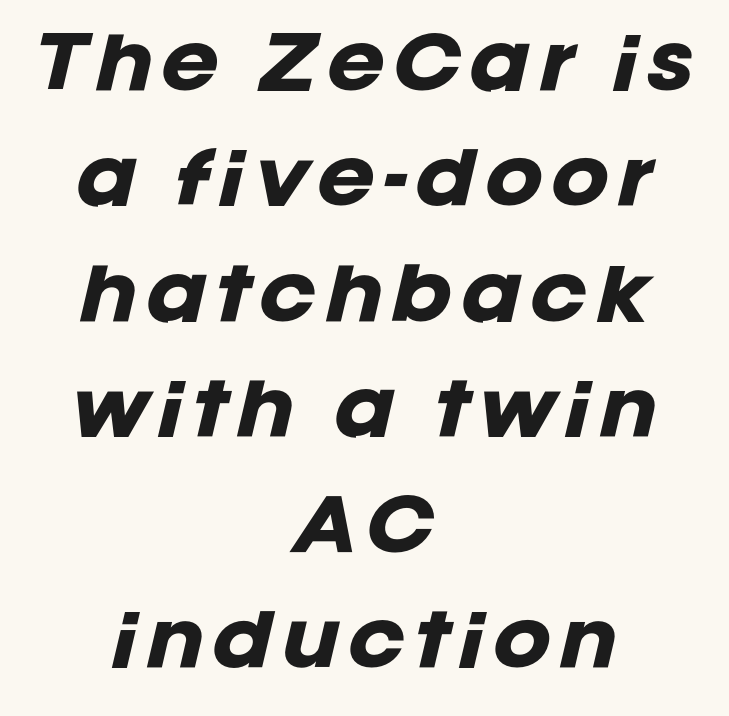
Q: Is the text bold? A: Yes.
Q: Is the text italic (slanted)? A: Yes, it leans right by about 12 degrees.
Q: Is the text underlined? A: No.
Q: How is the paragraph aligned? A: Centered.
Q: Is the spacing between lines tight, normal or loose? A: Normal.
Q: Width (condensed, normal, or wide)? A: Normal.
Q: Stroke contrast? A: Low.
Q: x-height? A: Large.
Q: Monospaced? A: No.
